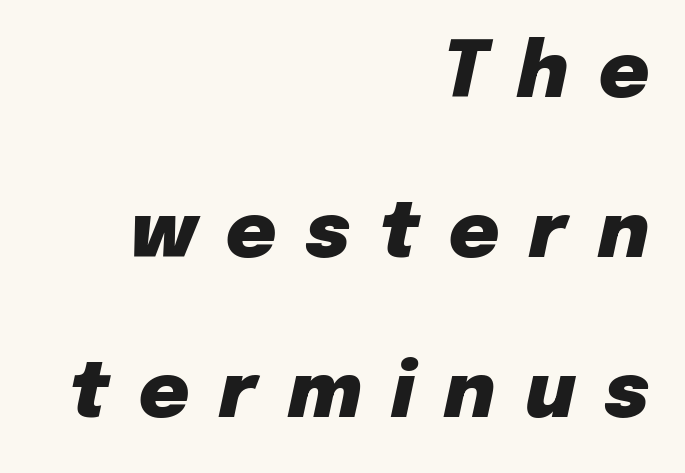
Underlining? Definitely not there. Visually the block forms a straight wall on the right and a jagged coastline on the left. The glyphs look as if they've been sheared to an angle. Set as a true bold cut, around the 700 mark. Between one letter and the next there's a generous, obvious gap.
